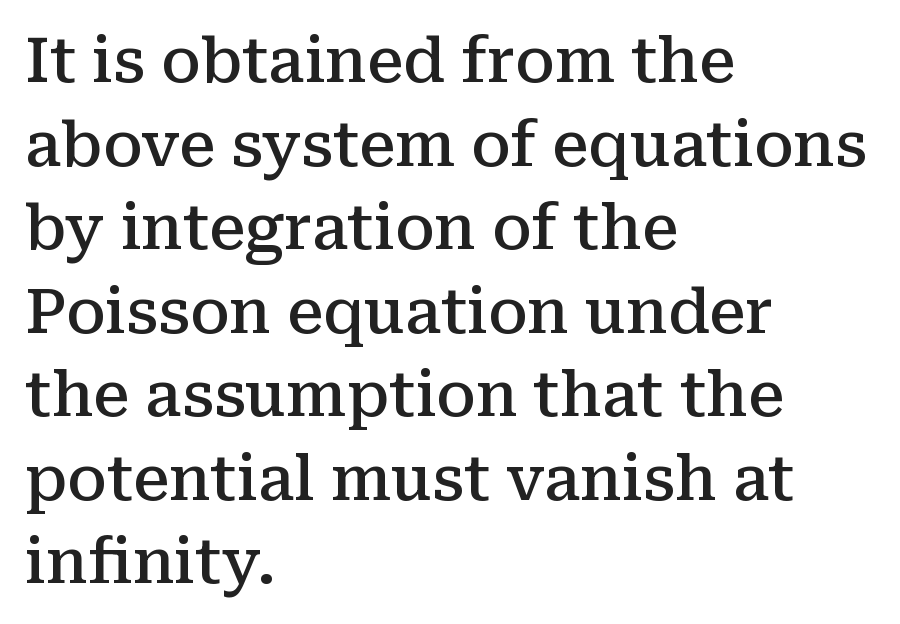
{"serif": "yes", "italic": "no", "bold": "semi", "weight": "semibold", "width": "normal", "stroke_contrast": "medium", "x_height": "medium", "monospaced": "no", "underline": "no", "align": "left", "line_spacing": "normal", "line_spacing_ratio": 1.37, "letter_spacing": "normal", "letter_spacing_em": 0.0, "glyph_px": 61}
